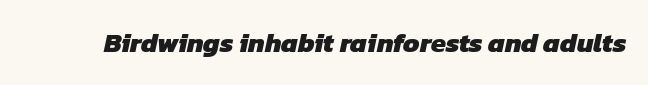
Thick stems and heavy bowls — unmistakably bold. The specimen omits any rule beneath the text block's lines. How are the letters spaced? Ordinarily, with no added tracking.
